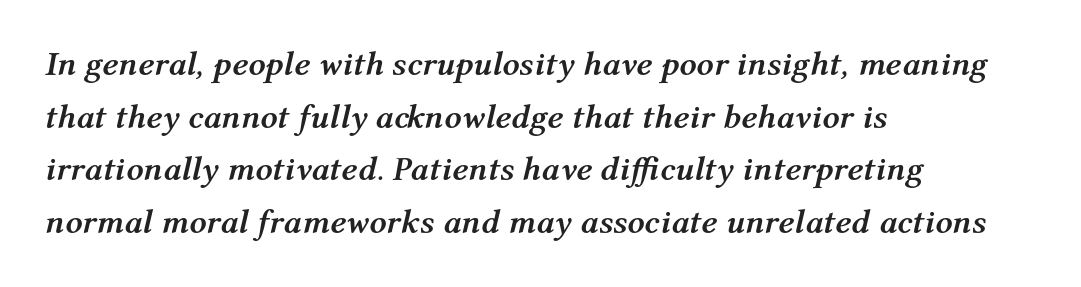
The typesetter chose a ragged-right arrangement here. Slant detected: the letters are inclined. Look at the tracking — it's just the regular setting, nothing added. Leading: standard. Any mark beneath the type? The region is blank. A typesetter would call this proportional, since set widths differ per character.
